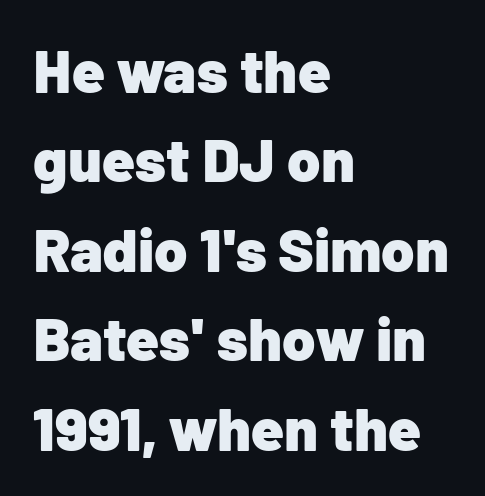
The image shows 60 px heavy sans-serif type, upright; set left-aligned, normal line spacing (1.49x), normal letter spacing, not underlined; low stroke contrast and a medium x-height.
